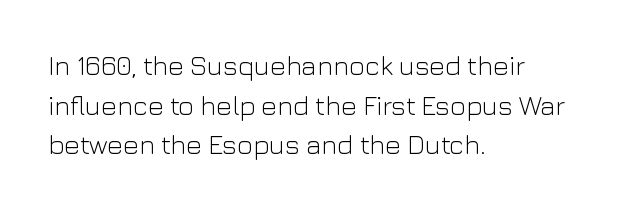
Notice how descenders clear the ascenders below comfortably — that's standard leading. Inter-character spacing is left at the font's built-in metrics. Bare-footed words on every line. The strokes are not fattened; the text isn't bold. A student would call this left alignment; a typographer would say flush left, rag right.
